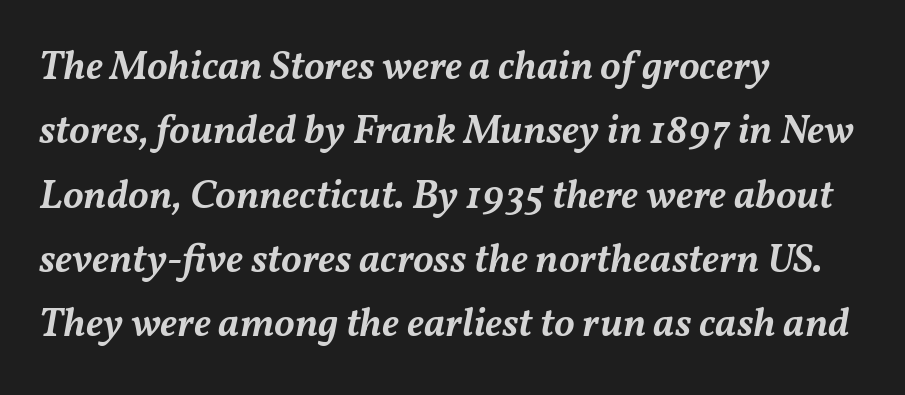
{"italic": "yes", "lean": "right", "slant_degrees": 11, "bold": "semi", "weight": "semibold", "width": "normal", "stroke_contrast": "medium", "x_height": "medium", "monospaced": "no", "underline": "no", "align": "left", "line_spacing": "normal", "line_spacing_ratio": 1.57, "letter_spacing": "normal", "letter_spacing_em": 0.0, "glyph_px": 41}
